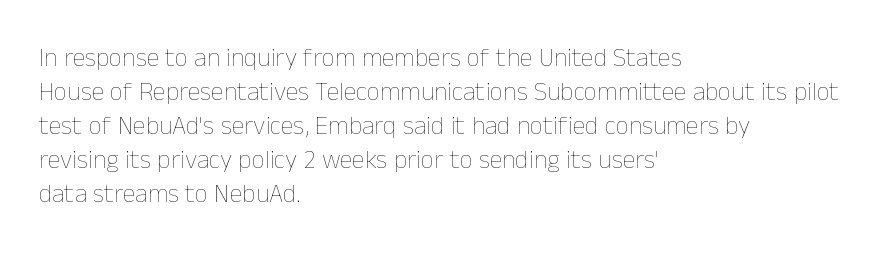
The image shows 26 px text type, upright; set left-aligned, normal line spacing (1.31x), normal letter spacing, not underlined.
